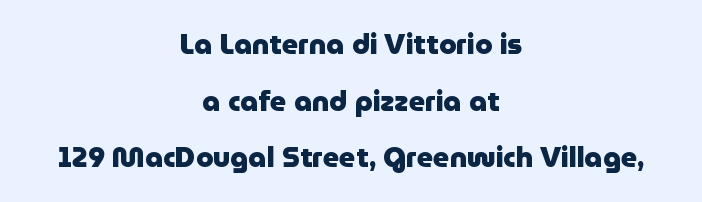
Q: Is the text bold? A: Yes.
Q: Is the text italic (slanted)? A: No, it is upright.
Q: Is the typeface a serif or a sans-serif typeface? A: Sans-serif.
Q: Is the text underlined? A: No.
Q: How is the paragraph aligned? A: Centered.
Q: Is the spacing between letters normal or unusually wide? A: Normal.
Q: Is the spacing between lines tight, normal or loose? A: Loose.
Q: Width (condensed, normal, or wide)? A: Normal.
Q: Stroke contrast? A: Low.
Q: x-height? A: Medium.
Q: Monospaced? A: No.
